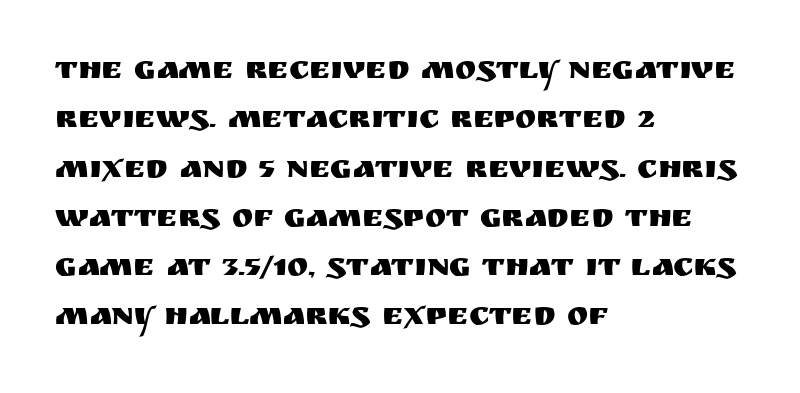
This is roman type, the default non-slanted kind. Here the designer chose a conventional face with non-uniform glyph widths. Here the glyphs are tracked normally, forming tight word shapes. The typeface chosen for these lines omits serifs. Leftover space on each line is placed entirely after the last word. The words here are not underlined.
